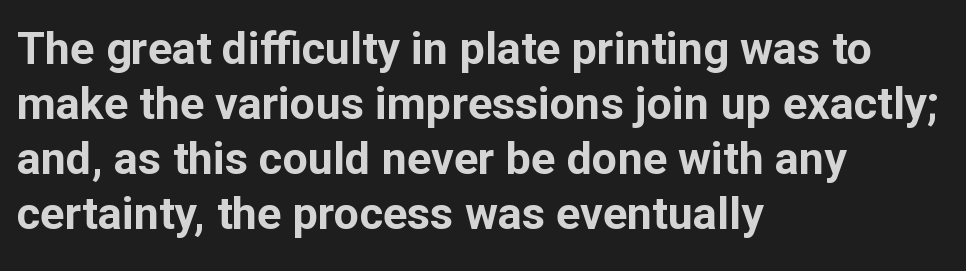
The image shows 45 px bold sans-serif type, upright; set left-aligned, line spacing 1.22x, normal letter spacing, not underlined; low stroke contrast and a medium x-height.
